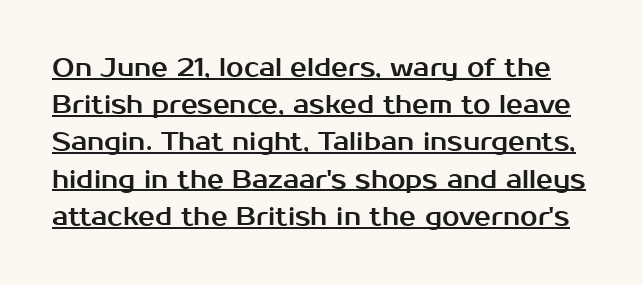
Q: Is the text italic (slanted)? A: No, it is upright.
Q: Is the text underlined? A: Yes.
Q: Is the spacing between letters normal or unusually wide? A: Normal.
Q: Is the spacing between lines tight, normal or loose? A: Normal.
